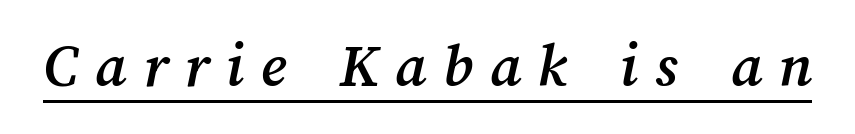
Do the characters align in a grid? No, the font is proportional. Every word sits above its own underline. How are the letters spaced? Widely, with obvious added tracking.
